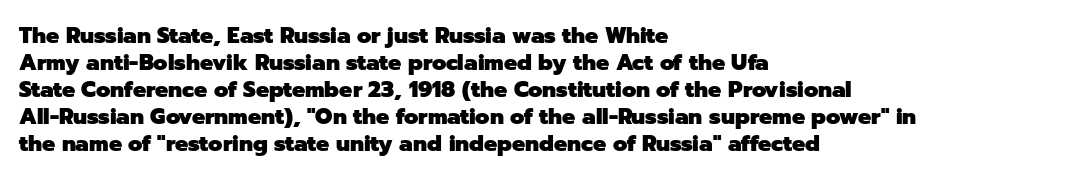
The image shows 22 px bold type, upright; set left-aligned, line spacing 1.23x, normal letter spacing, not underlined.
